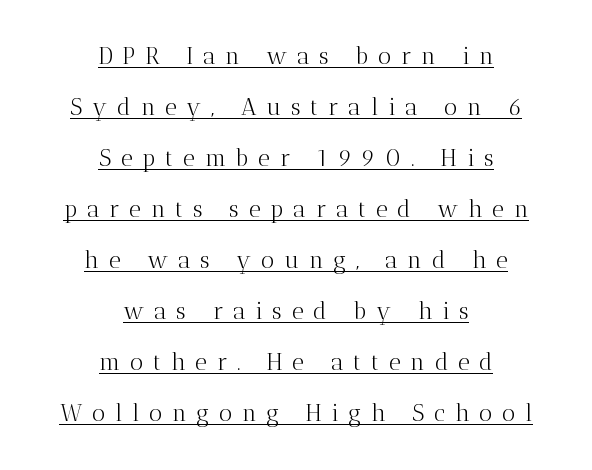
The image shows 23 px text type, upright; set centered, loose line spacing (2.22x), unusually wide letter spacing (+0.43 em), underlined.
